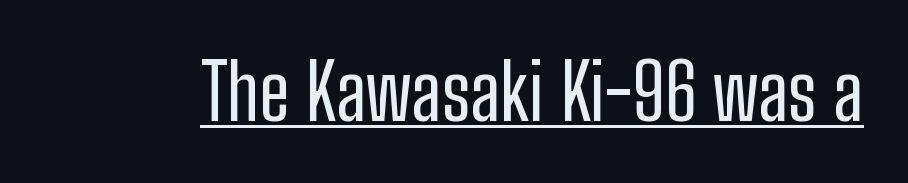
The image shows 77 px regular-weight, condensed sans-serif type, upright; set normal letter spacing, underlined; low stroke contrast and a medium x-height.
